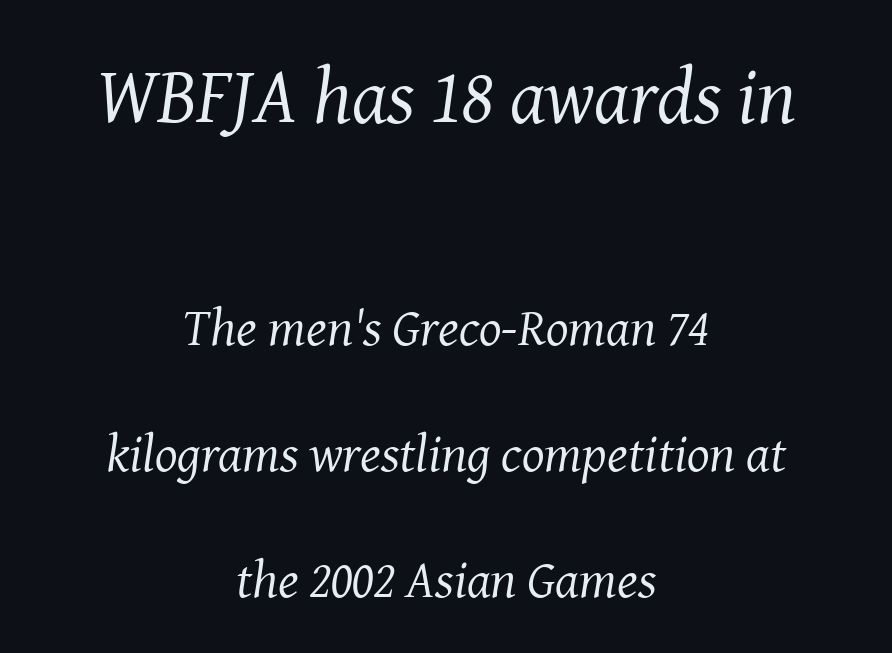
{"serif": "yes", "italic": "yes", "lean": "right", "slant_degrees": 8, "bold": "no", "weight": "regular", "width": "normal", "stroke_contrast": "medium", "x_height": "medium", "monospaced": "no", "underline": "no", "align": "center", "line_spacing": "loose", "line_spacing_ratio": 2.38, "letter_spacing": "normal", "letter_spacing_em": 0.0, "larger_block": "first", "size_ratio": 1.49, "glyph_px": 79}
